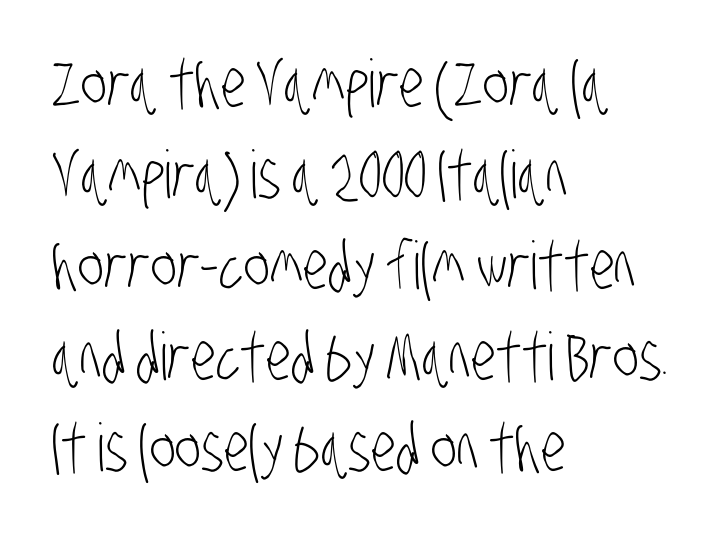
The image shows 66 px light, condensed sans-serif type; set left-aligned, normal line spacing (1.38x), normal letter spacing, not underlined; low stroke contrast and a large x-height.
